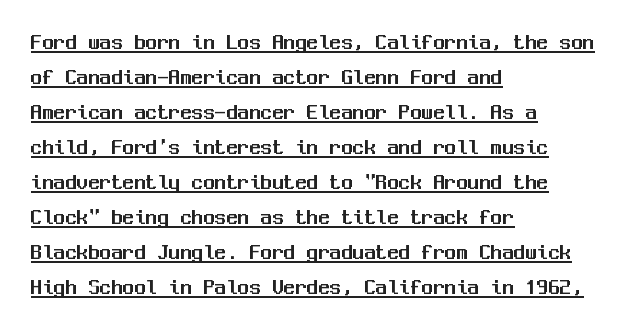
The image shows 23 px text type, upright; set left-aligned, normal line spacing (1.52x), normal letter spacing, underlined.
